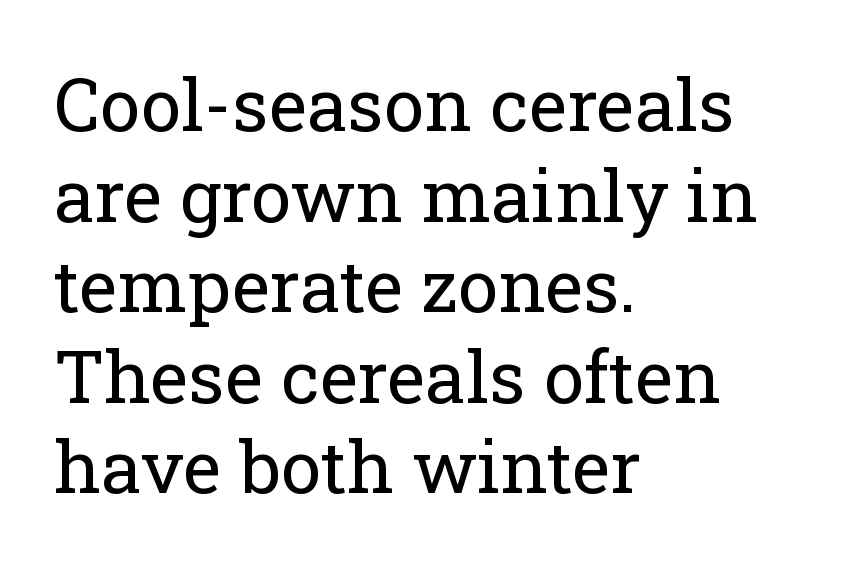
{"serif": "yes", "italic": "no", "bold": "no", "weight": "regular", "width": "normal", "stroke_contrast": "low", "x_height": "medium", "monospaced": "no", "underline": "no", "align": "left", "line_spacing_ratio": 1.24, "letter_spacing": "normal", "letter_spacing_em": 0.0, "glyph_px": 73}
